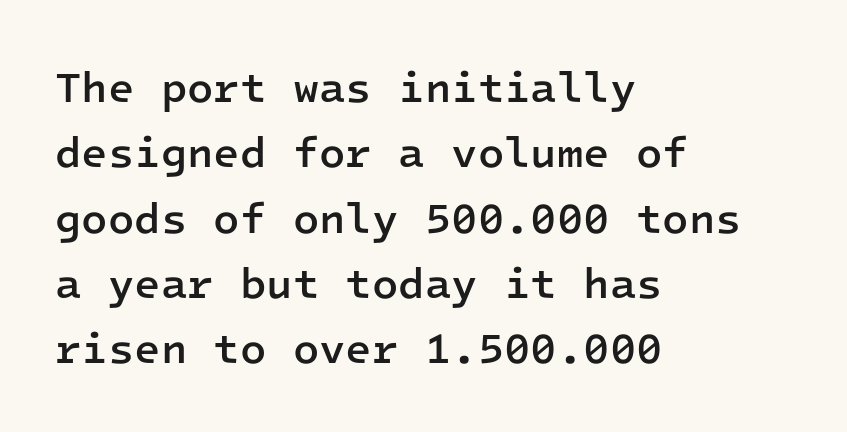
Q: Is the text bold? A: Semi-bold.
Q: Is the text italic (slanted)? A: No, it is upright.
Q: Is the typeface a serif or a sans-serif typeface? A: Sans-serif.
Q: Is the text underlined? A: No.
Q: How is the paragraph aligned? A: Left-aligned.
Q: Is the spacing between letters normal or unusually wide? A: Normal.
Q: Is the spacing between lines tight, normal or loose? A: Normal.
Q: Width (condensed, normal, or wide)? A: Normal.
Q: Stroke contrast? A: Low.
Q: x-height? A: Medium.
Q: Monospaced? A: Yes.
